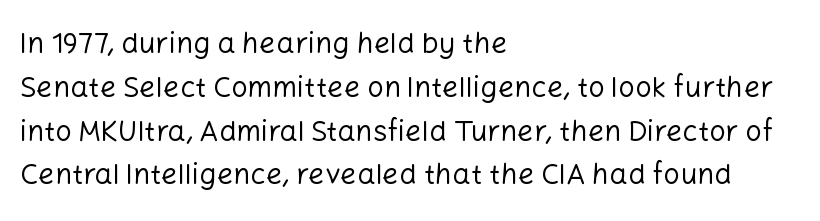
Q: Is the text bold? A: No.
Q: Is the text italic (slanted)? A: No, it is upright.
Q: Is the typeface a serif or a sans-serif typeface? A: Sans-serif.
Q: Is the text underlined? A: No.
Q: How is the paragraph aligned? A: Left-aligned.
Q: Is the spacing between letters normal or unusually wide? A: Normal.
Q: Is the spacing between lines tight, normal or loose? A: Normal.
Q: Width (condensed, normal, or wide)? A: Normal.
Q: Stroke contrast? A: Low.
Q: x-height? A: Medium.
Q: Monospaced? A: No.
